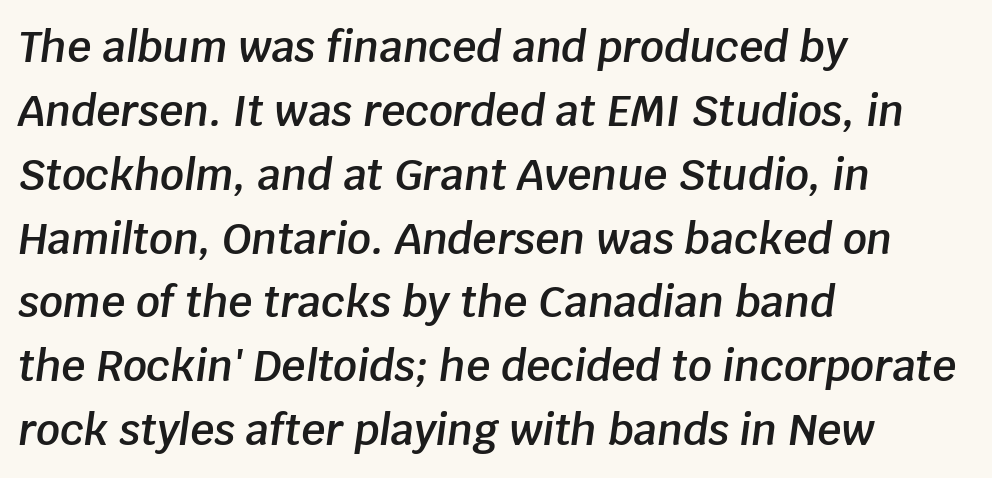
{"italic": "yes", "lean": "right", "slant_degrees": 8, "bold": "semi", "weight": "semibold", "width": "normal", "stroke_contrast": "low", "x_height": "large", "monospaced": "no", "underline": "no", "align": "left", "line_spacing": "normal", "line_spacing_ratio": 1.52, "letter_spacing": "normal", "letter_spacing_em": 0.0, "glyph_px": 42}
